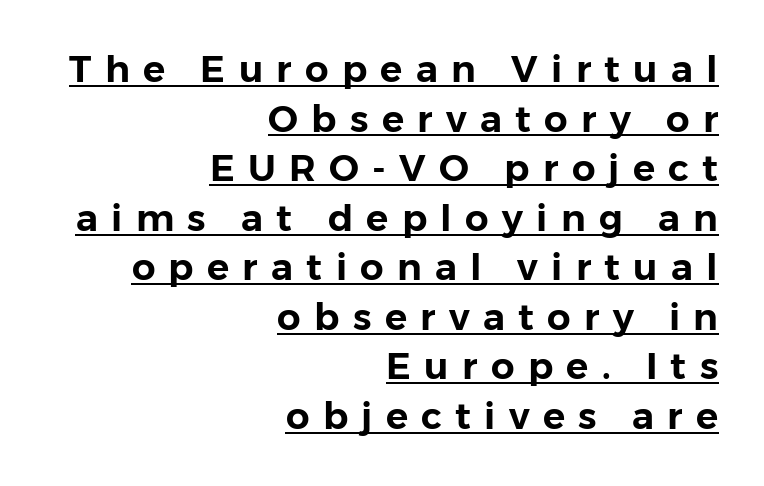
Q: Is the text italic (slanted)? A: No, it is upright.
Q: Is the typeface a serif or a sans-serif typeface? A: Sans-serif.
Q: Is the text underlined? A: Yes.
Q: How is the paragraph aligned? A: Right-aligned.
Q: Is the spacing between letters normal or unusually wide? A: Unusually wide.
Q: Is the spacing between lines tight, normal or loose? A: Normal.
Q: Width (condensed, normal, or wide)? A: Normal.
Q: Stroke contrast? A: Low.
Q: x-height? A: Medium.
Q: Monospaced? A: No.
